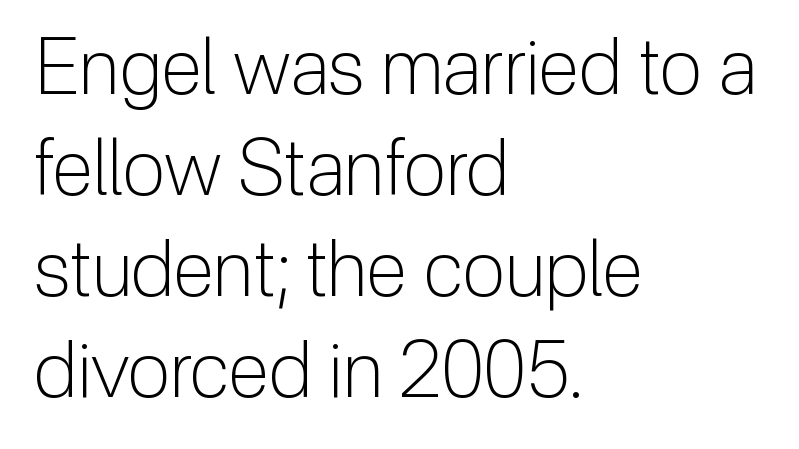
Q: Is the text bold? A: No.
Q: Is the text italic (slanted)? A: No, it is upright.
Q: Is the typeface a serif or a sans-serif typeface? A: Sans-serif.
Q: Is the text underlined? A: No.
Q: How is the paragraph aligned? A: Left-aligned.
Q: Is the spacing between letters normal or unusually wide? A: Normal.
Q: Is the spacing between lines tight, normal or loose? A: Normal.
Q: Width (condensed, normal, or wide)? A: Normal.
Q: Stroke contrast? A: Low.
Q: x-height? A: Medium.
Q: Monospaced? A: No.
